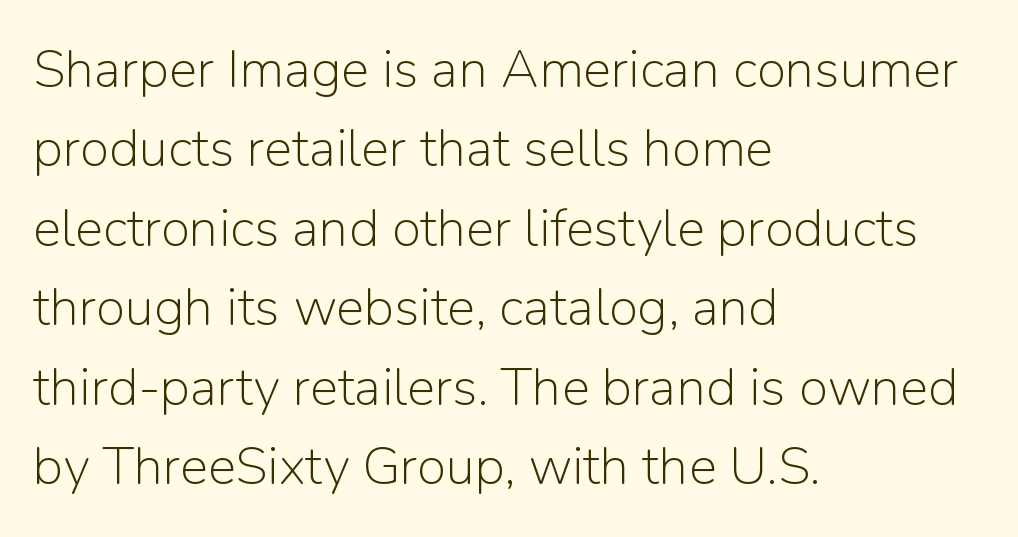
The image shows 53 px light sans-serif type, upright; set left-aligned, normal line spacing (1.5x), normal letter spacing, not underlined; low stroke contrast and a medium x-height.
